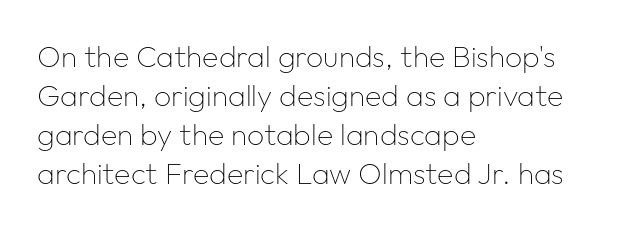
Q: Is the text bold? A: No.
Q: Is the text italic (slanted)? A: No, it is upright.
Q: Is the typeface a serif or a sans-serif typeface? A: Sans-serif.
Q: Is the text underlined? A: No.
Q: How is the paragraph aligned? A: Left-aligned.
Q: Is the spacing between letters normal or unusually wide? A: Normal.
Q: Is the spacing between lines tight, normal or loose? A: Normal.
Q: Width (condensed, normal, or wide)? A: Normal.
Q: Stroke contrast? A: Low.
Q: x-height? A: Medium.
Q: Monospaced? A: No.
